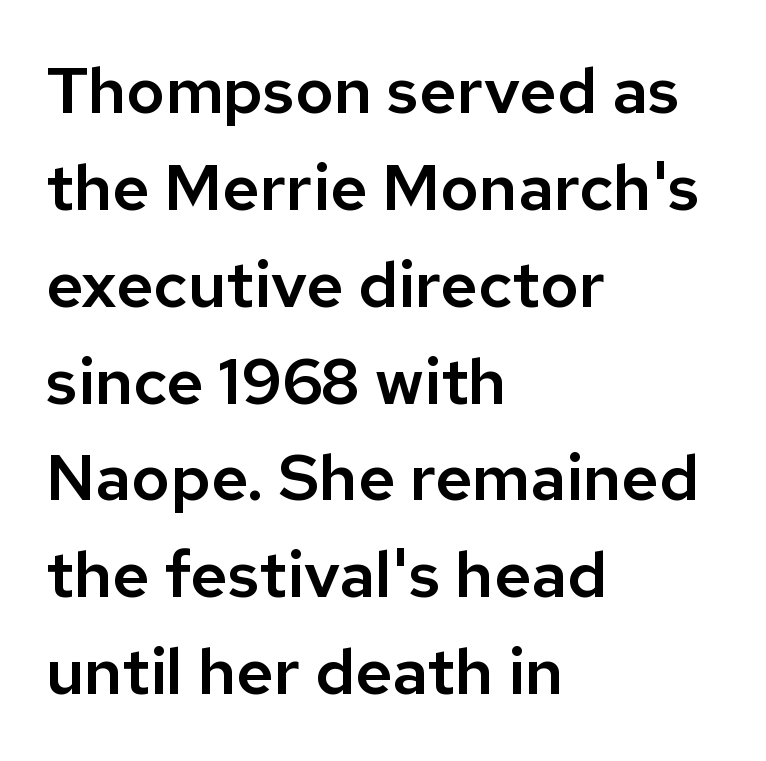
{"serif": "no", "italic": "no", "width": "normal", "stroke_contrast": "low", "x_height": "medium", "monospaced": "no", "underline": "no", "align": "left", "line_spacing": "normal", "line_spacing_ratio": 1.49, "letter_spacing": "normal", "letter_spacing_em": 0.0, "glyph_px": 65}
